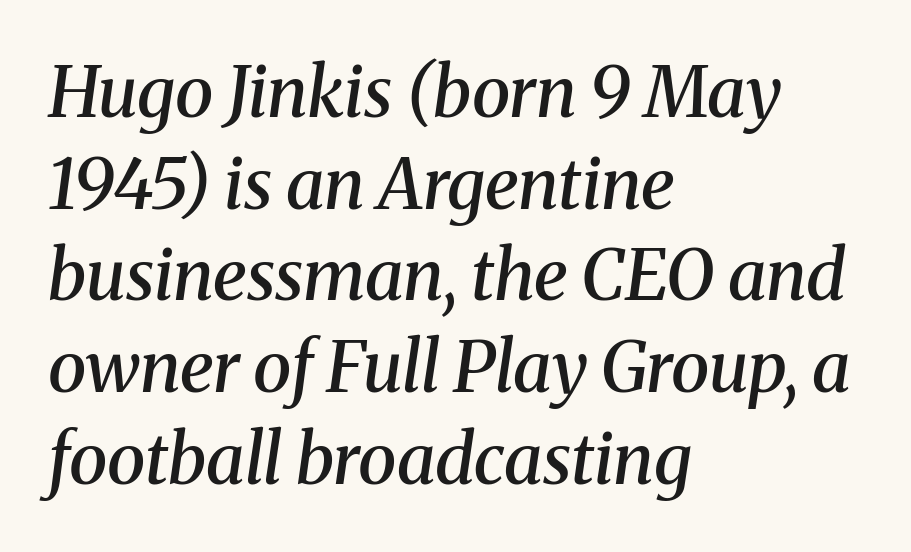
Q: Is the text bold? A: Semi-bold.
Q: Is the text italic (slanted)? A: Yes, it leans right by about 8 degrees.
Q: Is the typeface a serif or a sans-serif typeface? A: Serif.
Q: Is the text underlined? A: No.
Q: How is the paragraph aligned? A: Left-aligned.
Q: Is the spacing between letters normal or unusually wide? A: Normal.
Q: Is the spacing between lines tight, normal or loose? A: Normal.
Q: Width (condensed, normal, or wide)? A: Normal.
Q: Stroke contrast? A: Medium.
Q: x-height? A: Medium.
Q: Monospaced? A: No.
